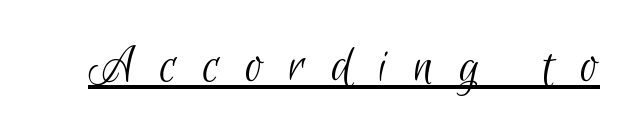
Q: Is the text bold? A: No.
Q: Is the typeface a serif or a sans-serif typeface? A: Sans-serif.
Q: Is the text underlined? A: Yes.
Q: Is the spacing between letters normal or unusually wide? A: Unusually wide.
Q: Width (condensed, normal, or wide)? A: Condensed.
Q: Stroke contrast? A: Low.
Q: x-height? A: Small.
Q: Monospaced? A: No.
